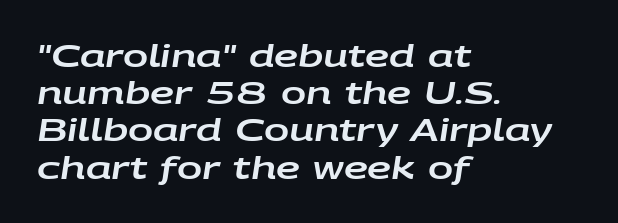
The image shows 30 px wide type, italic (leaning right); set left-aligned, line spacing 1.24x, normal letter spacing, not underlined; low stroke contrast and a large x-height.
